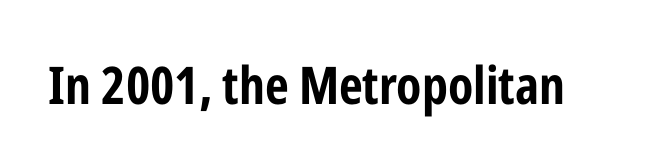
Q: Is the text bold? A: Yes.
Q: Is the text italic (slanted)? A: No, it is upright.
Q: Is the typeface a serif or a sans-serif typeface? A: Sans-serif.
Q: Is the text underlined? A: No.
Q: Is the spacing between letters normal or unusually wide? A: Normal.
Q: Width (condensed, normal, or wide)? A: Condensed.
Q: Stroke contrast? A: Low.
Q: x-height? A: Medium.
Q: Monospaced? A: No.
